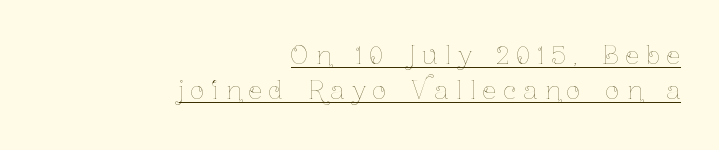
Caption: expanded tracking, letters set apart. Stroke mass is kept to a normal reading level or below. Horizontal bands of white between lines are of average thickness. Every word sits above its own underline.
